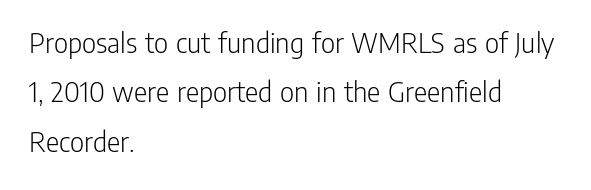
{"serif": "no", "italic": "no", "bold": "no", "weight": "light", "width": "condensed", "stroke_contrast": "low", "x_height": "medium", "monospaced": "no", "underline": "no", "align": "left", "line_spacing": "normal", "line_spacing_ratio": 1.59, "letter_spacing": "normal", "letter_spacing_em": 0.0, "glyph_px": 31}
